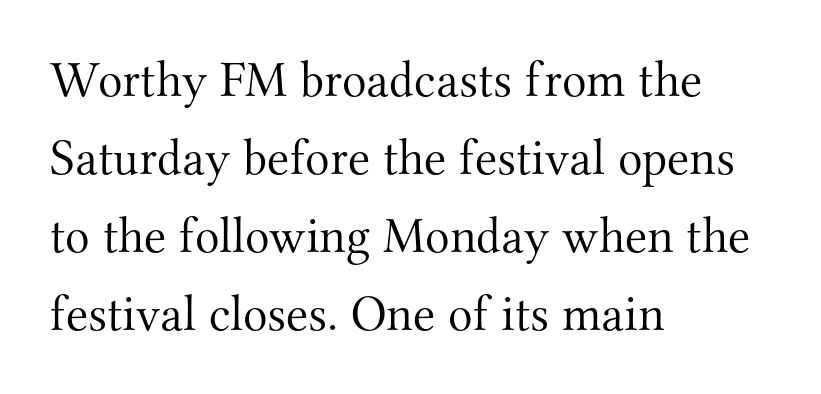
Baseline-to-baseline distance is the conventional proportion of letter height. Heaviness? Minimal to ordinary, like unemphasized prose. Letters rest on an invisible, unmarked baseline. Each letter keeps its own natural width here, so spacing adapts to shape. The characters display serif detailing at their extremities. Short note: letters normally spaced.
